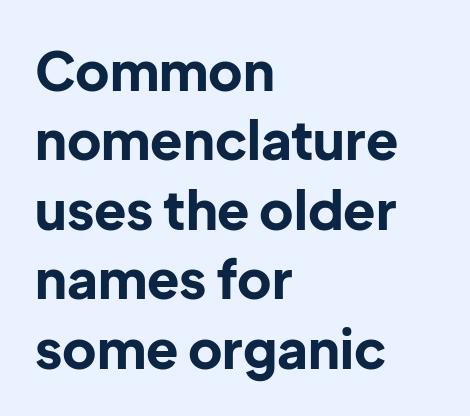
You could not count columns in this text — the font is proportionally spaced. Each word holds together tightly as a unit, with standard inter-letter gaps. Summary of vertical rhythm: regular, with standard interline spacing. The space beneath each line is pristine and unruled. Note: no serifs on the glyphs. Does the lettering tilt? It doesn't — this is upright.
